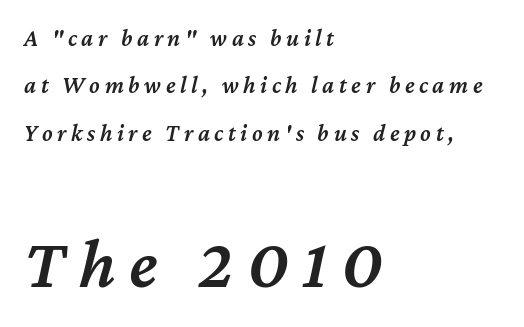
{"italic": "yes", "lean": "right", "slant_degrees": 12, "bold": "semi", "weight": "semibold", "width": "normal", "stroke_contrast": "medium", "x_height": "medium", "monospaced": "no", "underline": "no", "align": "left", "line_spacing": "loose", "line_spacing_ratio": 1.97, "larger_block": "second", "size_ratio": 2.96, "glyph_px": 71}
